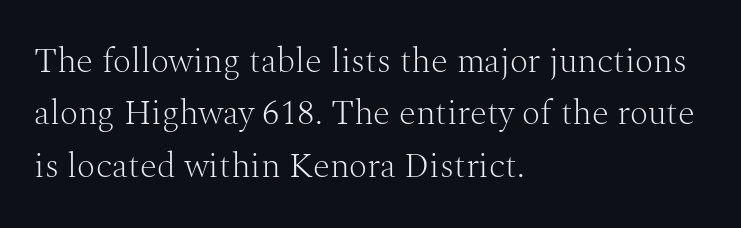
The image shows 35 px light serif type, upright; set left-aligned, normal line spacing (1.5x), normal letter spacing, not underlined; medium stroke contrast and a medium x-height.
